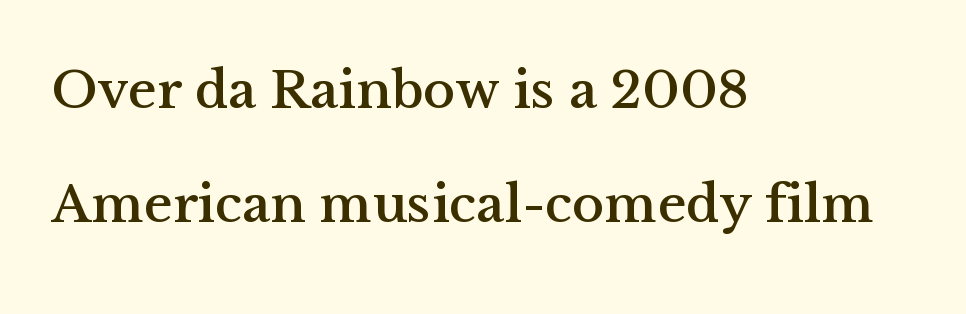
Glance below the letters and you will spot only blank space. The passage shown is typed in a proportional face where columns would drift. Each word holds together tightly as a unit, with standard inter-letter gaps. The specimen reads as upright at a glance. Typeset ragged right — the left edge is the straight one. The characters display serif detailing at their extremities.
